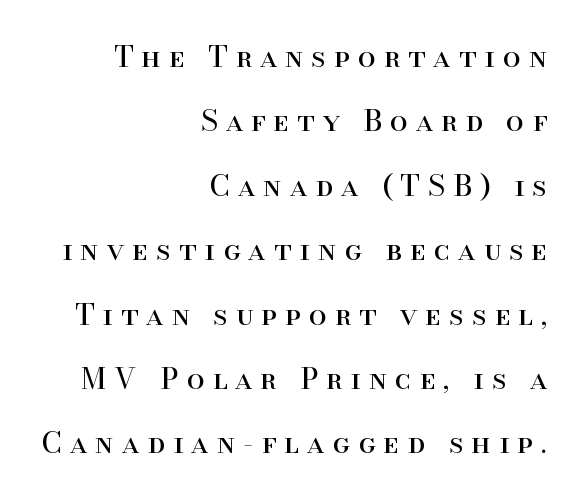
{"serif": "yes", "italic": "no", "bold": "no", "weight": "regular", "width": "normal", "stroke_contrast": "high", "x_height": "small", "monospaced": "no", "underline": "no", "align": "right", "line_spacing": "loose", "line_spacing_ratio": 2.22, "letter_spacing": "wide", "letter_spacing_em": 0.28, "glyph_px": 29}
